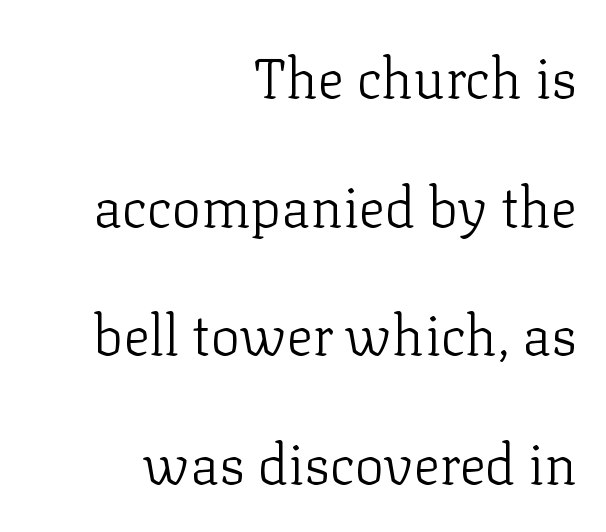
Q: Is the text bold? A: No.
Q: Is the text italic (slanted)? A: No, it is upright.
Q: Is the typeface a serif or a sans-serif typeface? A: Serif.
Q: Is the text underlined? A: No.
Q: How is the paragraph aligned? A: Right-aligned.
Q: Is the spacing between letters normal or unusually wide? A: Normal.
Q: Is the spacing between lines tight, normal or loose? A: Loose.
Q: Width (condensed, normal, or wide)? A: Normal.
Q: Stroke contrast? A: Low.
Q: x-height? A: Medium.
Q: Monospaced? A: No.
